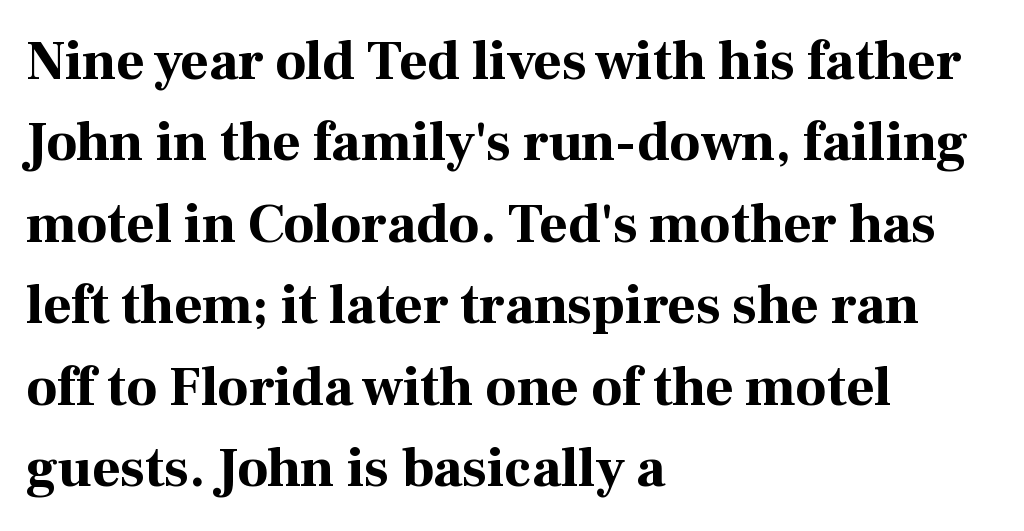
Character widths vary here, with narrow letters taking less room than wide ones. Each glyph is drawn with heavy, bold strokes. Casual observation: everything's shoved over to the left. Does the leading feel generous? No, just average. A typesetter would call this zero additional tracking.
